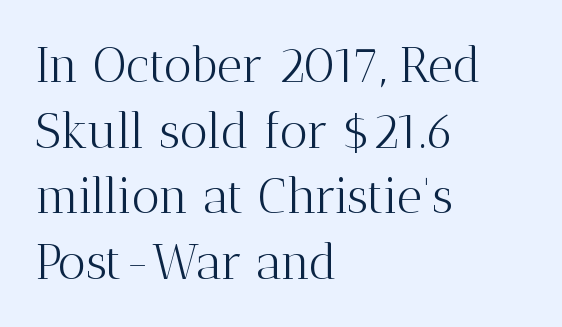
Regarding leading, the lines here are spaced in the standard way. The passage shown has conventional tracking throughout. This sample has the flowing, uneven cadence of proportional lettering. Bare-footed words on every line. The type sits square on the baseline with zero lean.
